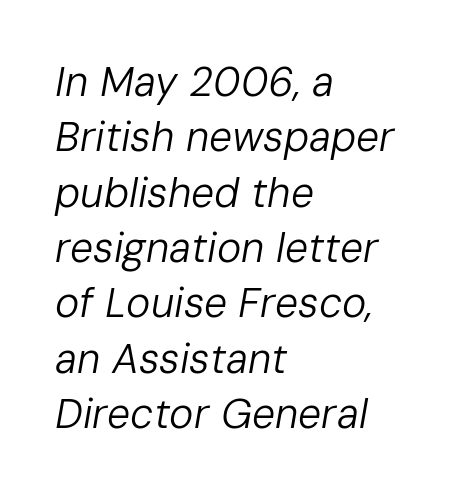
{"italic": "yes", "lean": "right", "slant_degrees": 10, "bold": "no", "weight": "regular", "width": "normal", "stroke_contrast": "low", "x_height": "medium", "monospaced": "no", "underline": "no", "align": "left", "line_spacing": "normal", "line_spacing_ratio": 1.35, "letter_spacing": "normal", "letter_spacing_em": 0.0, "glyph_px": 41}
